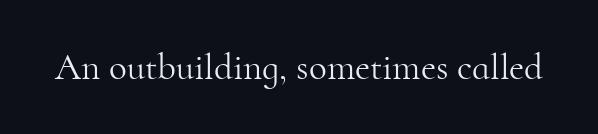
These lines were composed using upright roman letters. Think of a printed novel: that variable character pitch is what you see here. Only glyphs here, with clear space below each row. Stroke mass is kept to a normal reading level or below.
